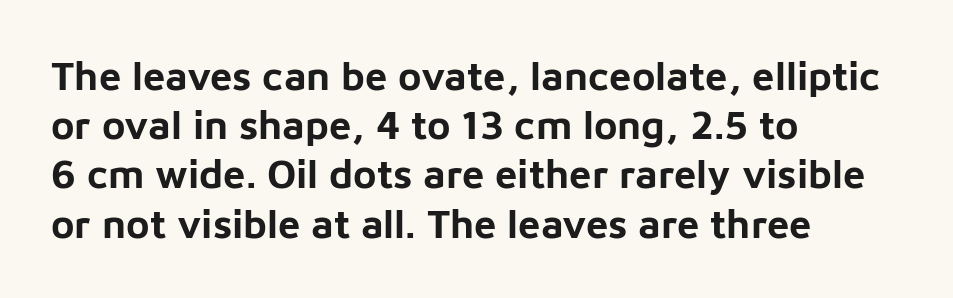
Q: Is the text bold? A: Yes.
Q: Is the text italic (slanted)? A: No, it is upright.
Q: Is the typeface a serif or a sans-serif typeface? A: Sans-serif.
Q: Is the text underlined? A: No.
Q: How is the paragraph aligned? A: Left-aligned.
Q: Is the spacing between letters normal or unusually wide? A: Normal.
Q: Width (condensed, normal, or wide)? A: Normal.
Q: Stroke contrast? A: Low.
Q: x-height? A: Medium.
Q: Monospaced? A: No.
